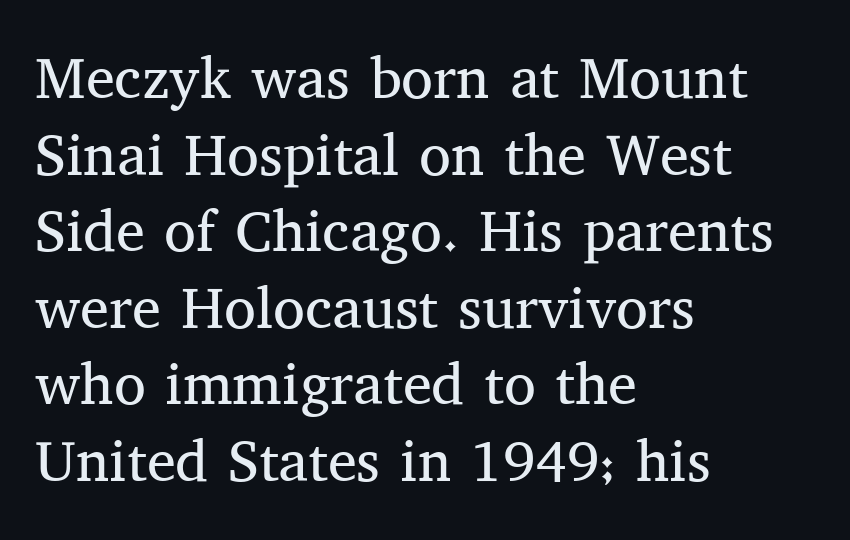
You could not count columns in this text — the font is proportionally spaced. Letters rest on an invisible, unmarked baseline. To sum up the face: it has serifs. Caption: standard tracking, unaltered. Characters remain perfectly vertical along every line. Leftover space on each line is placed entirely after the last word.
